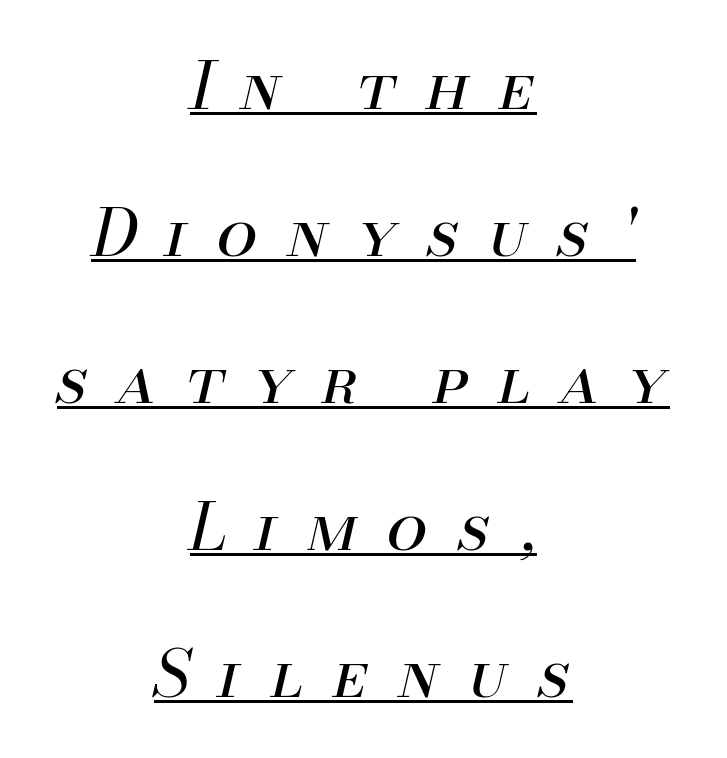
Q: Is the text bold? A: No.
Q: Is the text italic (slanted)? A: Yes, it leans right by about 13 degrees.
Q: Is the text underlined? A: Yes.
Q: How is the paragraph aligned? A: Centered.
Q: Is the spacing between letters normal or unusually wide? A: Unusually wide.
Q: Is the spacing between lines tight, normal or loose? A: Loose.
Q: Width (condensed, normal, or wide)? A: Normal.
Q: Stroke contrast? A: Medium.
Q: x-height? A: Small.
Q: Monospaced? A: No.
